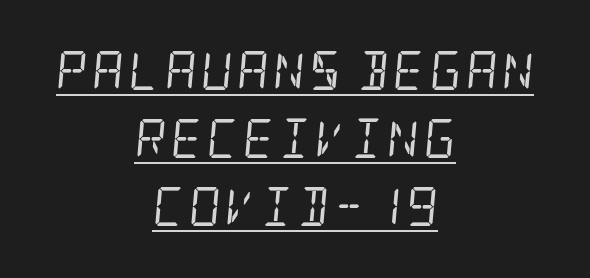
{"serif": "yes", "italic": "yes", "lean": "right", "slant_degrees": 5, "bold": "no", "weight": "regular", "width": "condensed", "stroke_contrast": "low", "x_height": "large", "underline": "yes", "align": "center", "line_spacing_ratio": 1.75, "glyph_px": 39}
